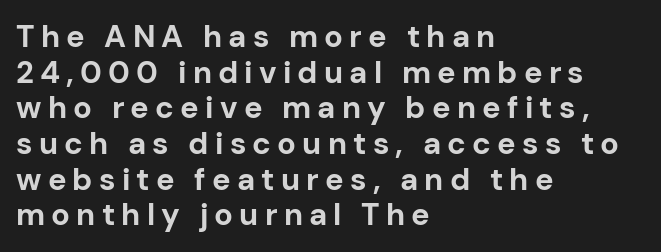
{"serif": "no", "italic": "no", "bold": "yes", "weight": "bold", "width": "normal", "stroke_contrast": "low", "x_height": "medium", "monospaced": "no", "underline": "no", "align": "left", "line_spacing": "tight", "line_spacing_ratio": 1.15, "letter_spacing": "wide", "letter_spacing_em": 0.2, "glyph_px": 31}
